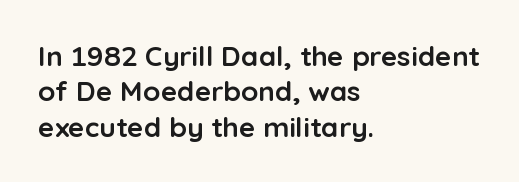
Q: Is the text bold? A: Yes.
Q: Is the text italic (slanted)? A: No, it is upright.
Q: Is the typeface a serif or a sans-serif typeface? A: Sans-serif.
Q: Is the text underlined? A: No.
Q: How is the paragraph aligned? A: Left-aligned.
Q: Is the spacing between letters normal or unusually wide? A: Normal.
Q: Is the spacing between lines tight, normal or loose? A: Normal.
Q: Width (condensed, normal, or wide)? A: Normal.
Q: Stroke contrast? A: Low.
Q: x-height? A: Medium.
Q: Monospaced? A: No.
